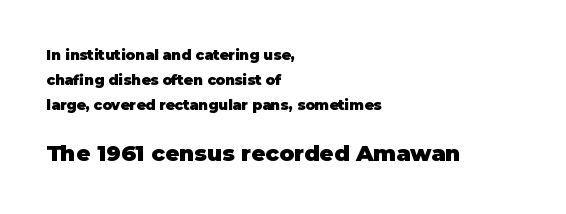
Posture: upright roman. The strip under each line holds only bare page. The face used here is rendered with its standard letterfit. Character size in the trailing block exceeds that of the leading block. The compositor pushed each line to the left boundary.
